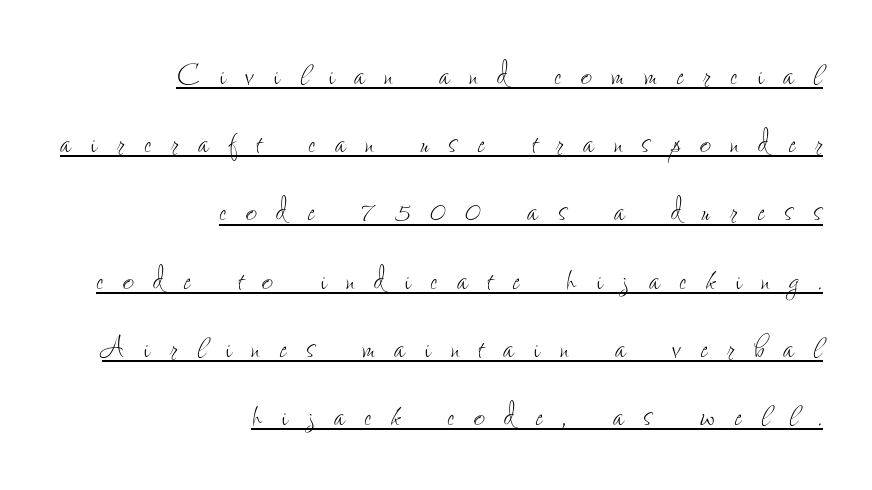
Q: Is the text bold? A: No.
Q: Is the text italic (slanted)? A: Yes.
Q: Is the text underlined? A: Yes.
Q: How is the paragraph aligned? A: Right-aligned.
Q: Is the spacing between letters normal or unusually wide? A: Unusually wide.
Q: Width (condensed, normal, or wide)? A: Condensed.
Q: Stroke contrast? A: Low.
Q: x-height? A: Small.
Q: Monospaced? A: No.
